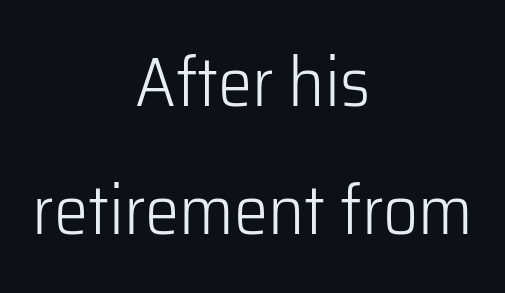
Q: Is the text bold? A: No.
Q: Is the text italic (slanted)? A: No, it is upright.
Q: Is the typeface a serif or a sans-serif typeface? A: Sans-serif.
Q: Is the text underlined? A: No.
Q: How is the paragraph aligned? A: Centered.
Q: Is the spacing between letters normal or unusually wide? A: Normal.
Q: Width (condensed, normal, or wide)? A: Normal.
Q: Stroke contrast? A: Low.
Q: x-height? A: Medium.
Q: Monospaced? A: No.
